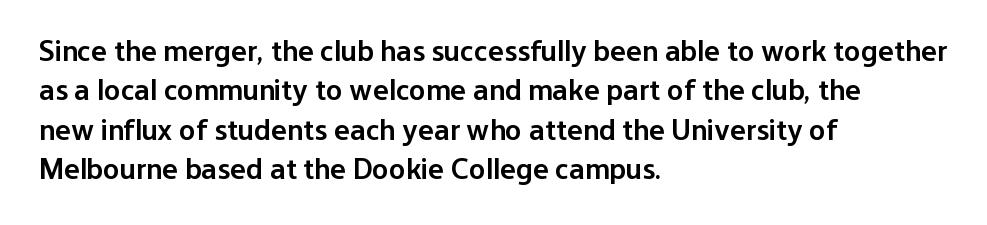
The letterforms sit shoulder to shoulder at normal distance. Teacher's note: observe the even left margin — that is flush-left alignment. Spacing verdict: proportional, widths tailored to each character. Are there feet on the stems? There aren't — it's a sans. The lettering stays uniformly vertical, giving the passage a roman look.
